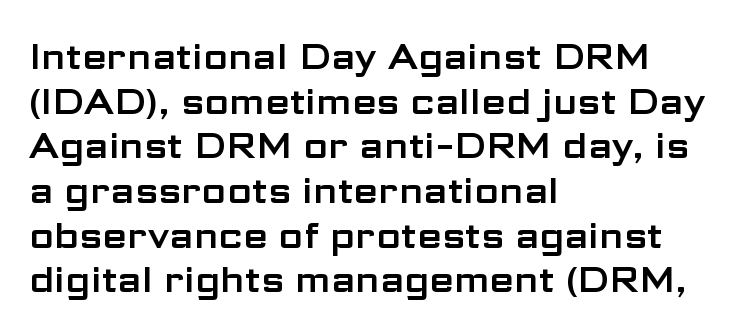
Q: Is the text italic (slanted)? A: No, it is upright.
Q: Is the typeface a serif or a sans-serif typeface? A: Sans-serif.
Q: Is the text underlined? A: No.
Q: How is the paragraph aligned? A: Left-aligned.
Q: Is the spacing between letters normal or unusually wide? A: Normal.
Q: Width (condensed, normal, or wide)? A: Wide.
Q: Stroke contrast? A: Low.
Q: x-height? A: Medium.
Q: Monospaced? A: No.
